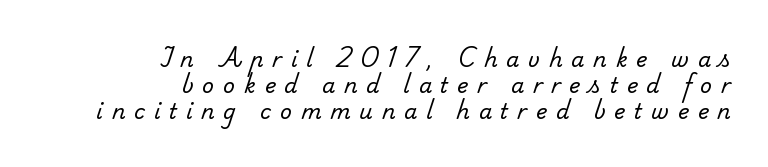
{"bold": "no", "underline": "no", "align": "right", "line_spacing_ratio": 1.24, "letter_spacing": "wide", "letter_spacing_em": 0.42, "glyph_px": 21}
